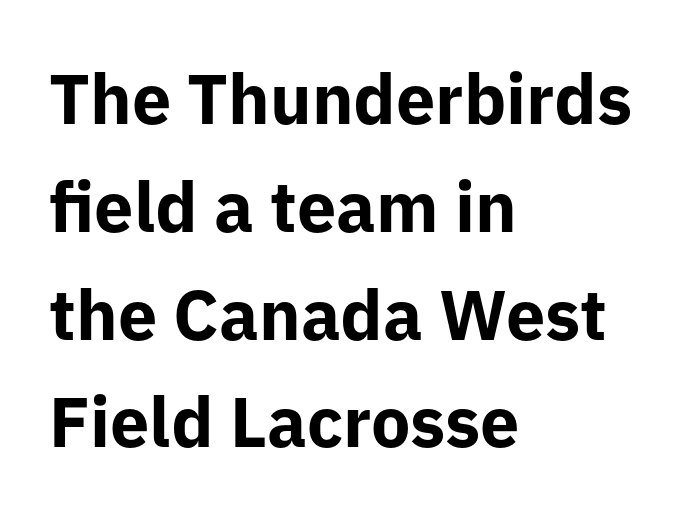
Q: Is the text bold? A: Yes.
Q: Is the text italic (slanted)? A: No, it is upright.
Q: Is the typeface a serif or a sans-serif typeface? A: Sans-serif.
Q: Is the text underlined? A: No.
Q: How is the paragraph aligned? A: Left-aligned.
Q: Is the spacing between letters normal or unusually wide? A: Normal.
Q: Is the spacing between lines tight, normal or loose? A: Normal.
Q: Width (condensed, normal, or wide)? A: Normal.
Q: Stroke contrast? A: Low.
Q: x-height? A: Medium.
Q: Monospaced? A: No.
